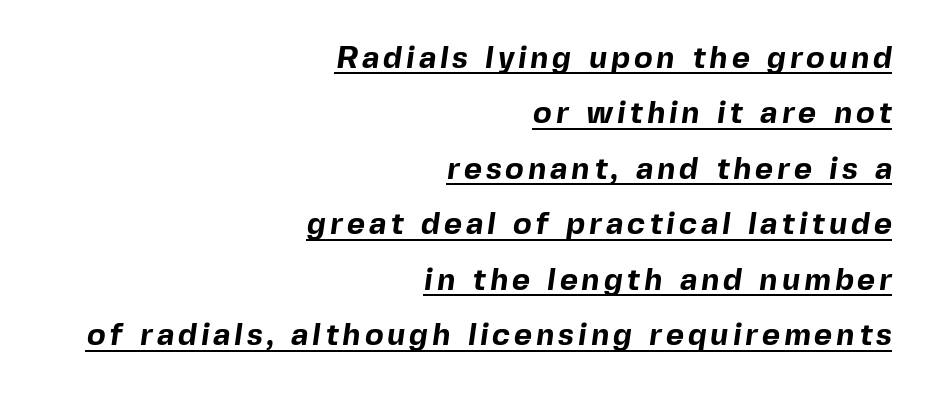
In terms of weight, the rendering is a true, heavy bold. The rendering uses natural spacing where letterforms have individual widths. Caption: lettering with a line underneath. Nope, no serifs anywhere on these letters. A flush-right, rag-left setting is used for this passage.
